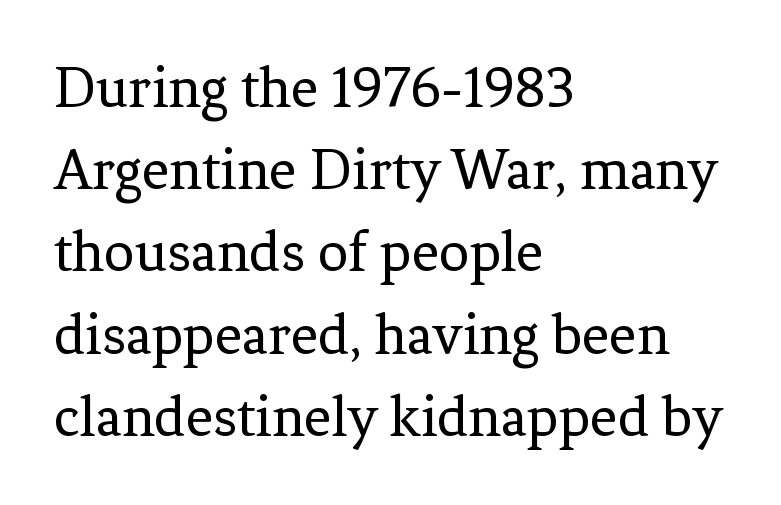
The image shows 60 px regular-weight serif type, upright; set left-aligned, normal line spacing (1.37x), normal letter spacing, not underlined; low stroke contrast and a medium x-height.
